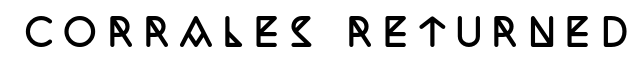
Q: Is the text bold? A: Yes.
Q: Is the text italic (slanted)? A: No, it is upright.
Q: Is the typeface a serif or a sans-serif typeface? A: Serif.
Q: Is the text underlined? A: No.
Q: Is the spacing between letters normal or unusually wide? A: Unusually wide.
Q: Width (condensed, normal, or wide)? A: Condensed.
Q: Stroke contrast? A: Low.
Q: x-height? A: Large.
Q: Monospaced? A: No.
